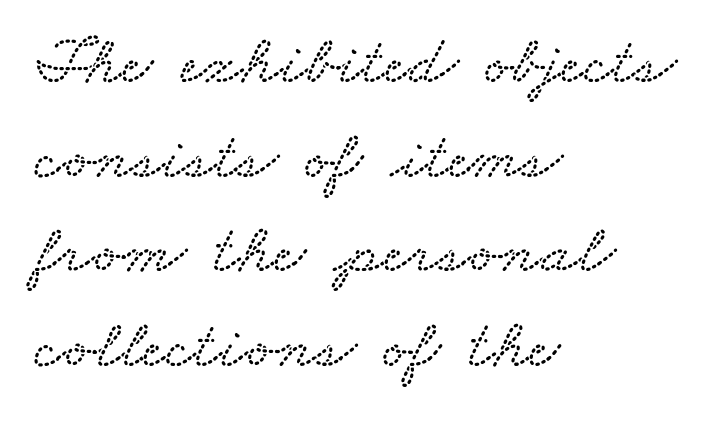
The space directly below the letters is spotless. Notice how the passage keeps a crisp vertical edge on the left only. The passage shown has conventional tracking throughout. Rows of type keep a routine distance in the vertical direction. Character widths vary here, with narrow letters taking less room than wide ones.
